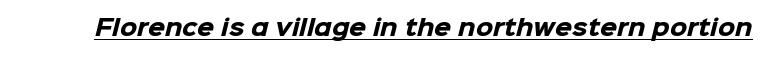
Q: Is the text bold? A: Yes.
Q: Is the text underlined? A: Yes.
Q: Is the spacing between letters normal or unusually wide? A: Normal.
